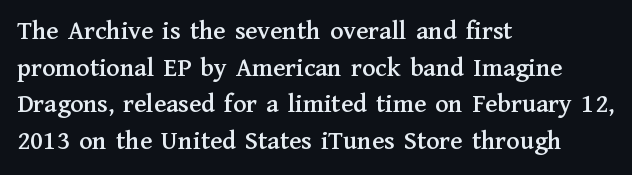
Alignment: flush left. The lettering stays uniformly vertical, giving the passage a roman look. The block of text has a typical density, with ordinary space between rows. Beneath every word, the page is bare. Compared with typical body copy, the letter spacing here is the same.
